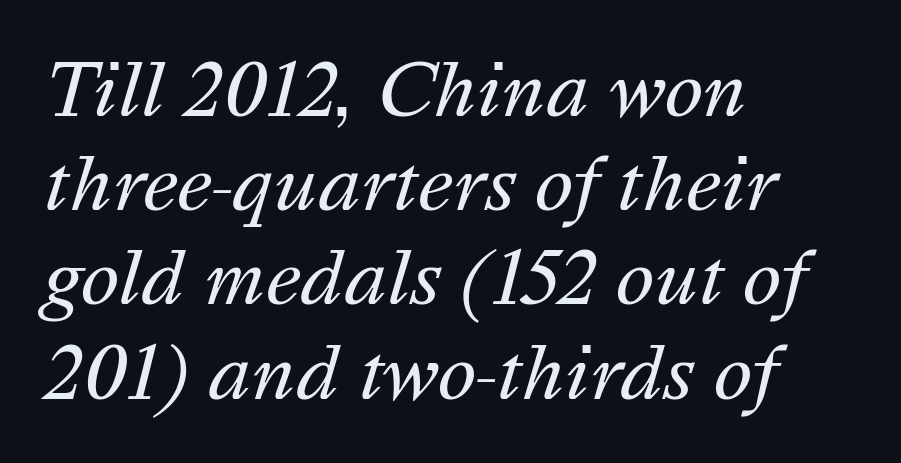
Q: Is the text bold? A: No.
Q: Is the text italic (slanted)? A: Yes, it leans right by about 16 degrees.
Q: Is the text underlined? A: No.
Q: How is the paragraph aligned? A: Left-aligned.
Q: Is the spacing between letters normal or unusually wide? A: Normal.
Q: Is the spacing between lines tight, normal or loose? A: Normal.
Q: Width (condensed, normal, or wide)? A: Normal.
Q: Stroke contrast? A: Medium.
Q: x-height? A: Medium.
Q: Monospaced? A: No.
